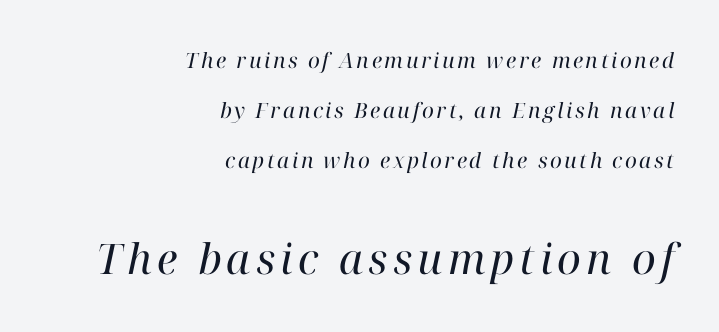
Any mark beneath the type? The region is blank. You could fit nearly another row in the gap between these rows. The font sits on the lighter half of the weight spectrum, regular included. Size contrast runs from small at the top to large at the bottom.
